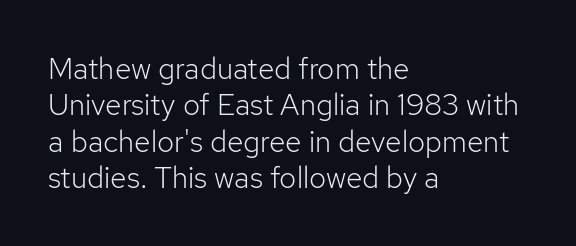
The font family rendered here belongs to the sans-serif group. Rule under the text: the space is simply empty. Think of a printed novel: that variable character pitch is what you see here. Is the block centered? No — it sits flush against the left margin. Compared with typical body copy, the letter spacing here is the same.
